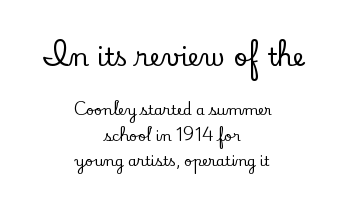
{"italic": "no", "underline": "no", "align": "center", "line_spacing_ratio": 1.82, "letter_spacing": "normal", "letter_spacing_em": 0.0, "larger_block": "first", "size_ratio": 1.79, "glyph_px": 25}
